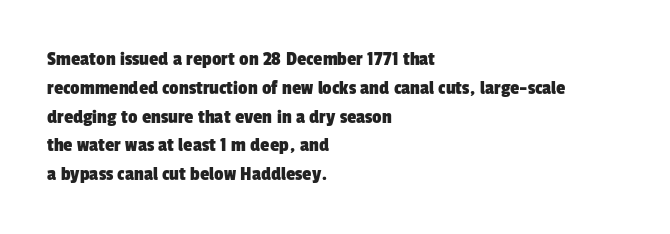
The image shows 21 px text type; set left-aligned, normal line spacing (1.37x), normal letter spacing, not underlined.
